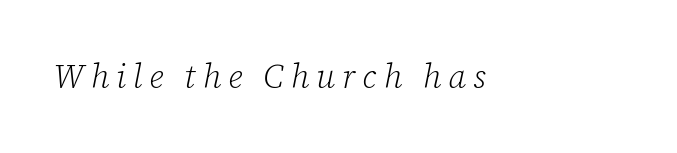
The image shows 33 px light serif type, italic (leaning right); set unusually wide letter spacing (+0.21 em), not underlined; low stroke contrast and a medium x-height.
